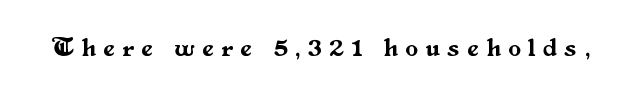
{"italic": "no", "underline": "no", "letter_spacing": "wide", "letter_spacing_em": 0.29, "glyph_px": 26}
